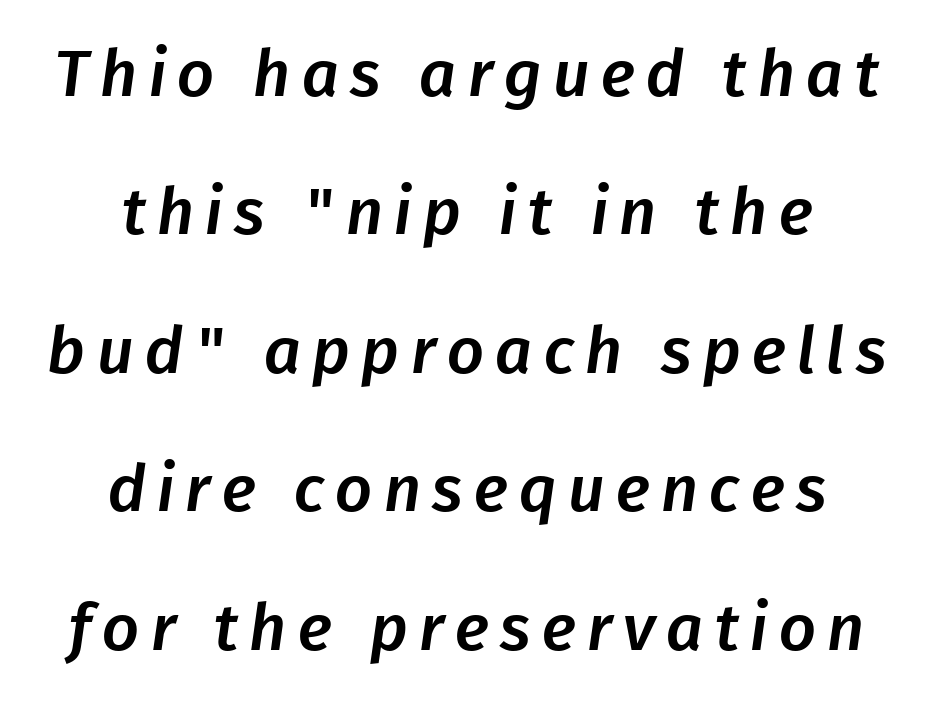
Q: Is the typeface a serif or a sans-serif typeface? A: Sans-serif.
Q: Is the text underlined? A: No.
Q: How is the paragraph aligned? A: Centered.
Q: Is the spacing between lines tight, normal or loose? A: Loose.
Q: Width (condensed, normal, or wide)? A: Normal.
Q: Stroke contrast? A: Low.
Q: x-height? A: Medium.
Q: Monospaced? A: No.
